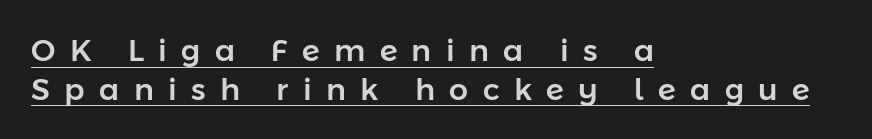
The image shows 30 px sans-serif type, upright; set left-aligned, normal line spacing (1.29x), unusually wide letter spacing (+0.48 em), underlined; low stroke contrast and a medium x-height.
